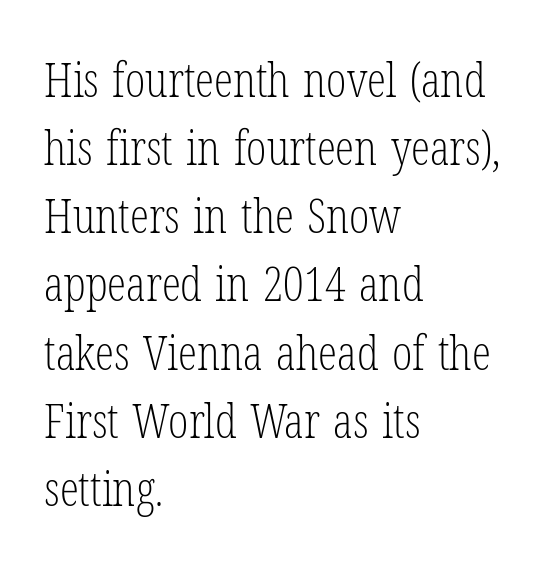
{"serif": "yes", "italic": "no", "bold": "no", "weight": "light", "width": "condensed", "stroke_contrast": "low", "x_height": "medium", "monospaced": "no", "underline": "no", "align": "left", "line_spacing": "normal", "line_spacing_ratio": 1.42, "letter_spacing": "normal", "letter_spacing_em": 0.0, "glyph_px": 48}
